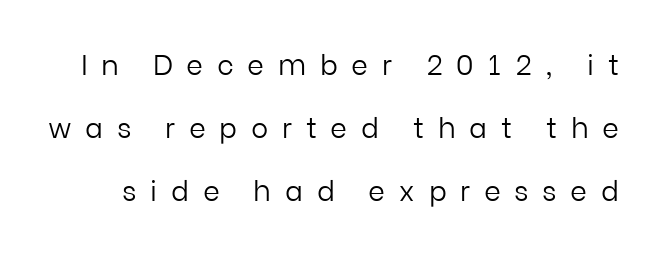
{"serif": "no", "italic": "no", "bold": "no", "weight": "light", "width": "normal", "stroke_contrast": "low", "x_height": "medium", "monospaced": "no", "underline": "no", "line_spacing": "loose", "line_spacing_ratio": 2.18, "letter_spacing": "wide", "letter_spacing_em": 0.47, "glyph_px": 29}
